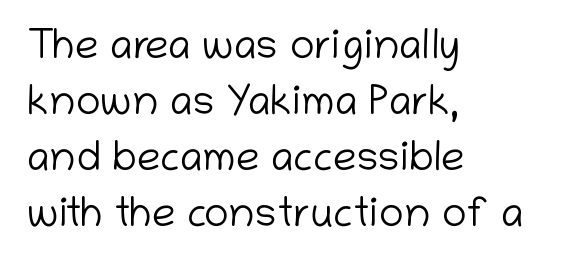
Q: Is the text bold? A: No.
Q: Is the text italic (slanted)? A: No, it is upright.
Q: Is the typeface a serif or a sans-serif typeface? A: Sans-serif.
Q: Is the text underlined? A: No.
Q: How is the paragraph aligned? A: Left-aligned.
Q: Is the spacing between letters normal or unusually wide? A: Normal.
Q: Is the spacing between lines tight, normal or loose? A: Normal.
Q: Width (condensed, normal, or wide)? A: Normal.
Q: Stroke contrast? A: Low.
Q: x-height? A: Medium.
Q: Monospaced? A: No.
